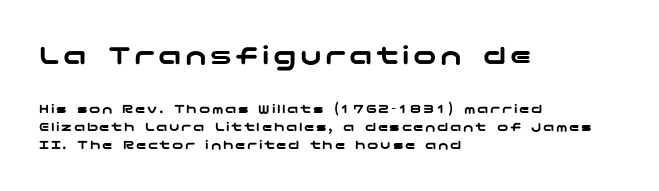
Q: Is the text italic (slanted)? A: No, it is upright.
Q: Is the typeface a serif or a sans-serif typeface? A: Sans-serif.
Q: Is the text underlined? A: No.
Q: How is the paragraph aligned? A: Left-aligned.
Q: Is the spacing between lines tight, normal or loose? A: Normal.
Q: Which block of text is set in a larger size, the first (top) or the second (bottom)? A: The first (top) one.
Q: Width (condensed, normal, or wide)? A: Wide.
Q: Stroke contrast? A: Low.
Q: x-height? A: Medium.
